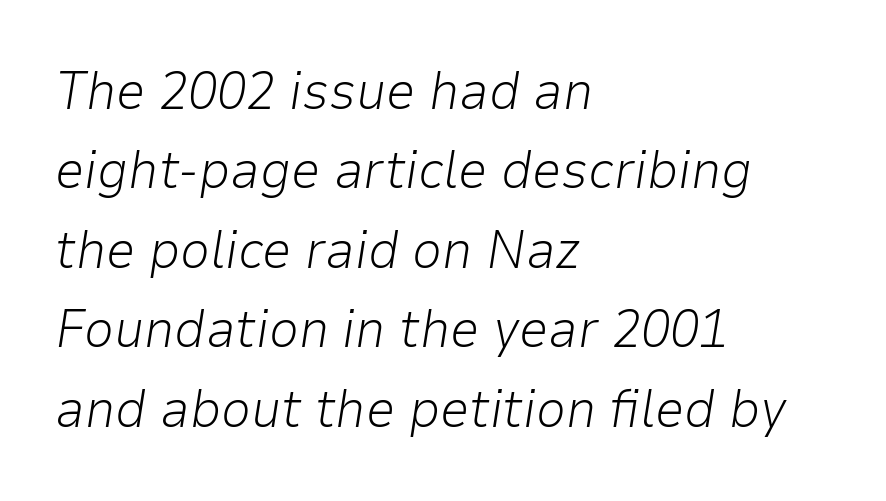
{"italic": "yes", "lean": "right", "slant_degrees": 9, "bold": "no", "weight": "light", "width": "normal", "stroke_contrast": "low", "x_height": "medium", "monospaced": "no", "underline": "no", "align": "left", "line_spacing": "normal", "line_spacing_ratio": 1.5, "letter_spacing": "normal", "letter_spacing_em": 0.0, "glyph_px": 53}
